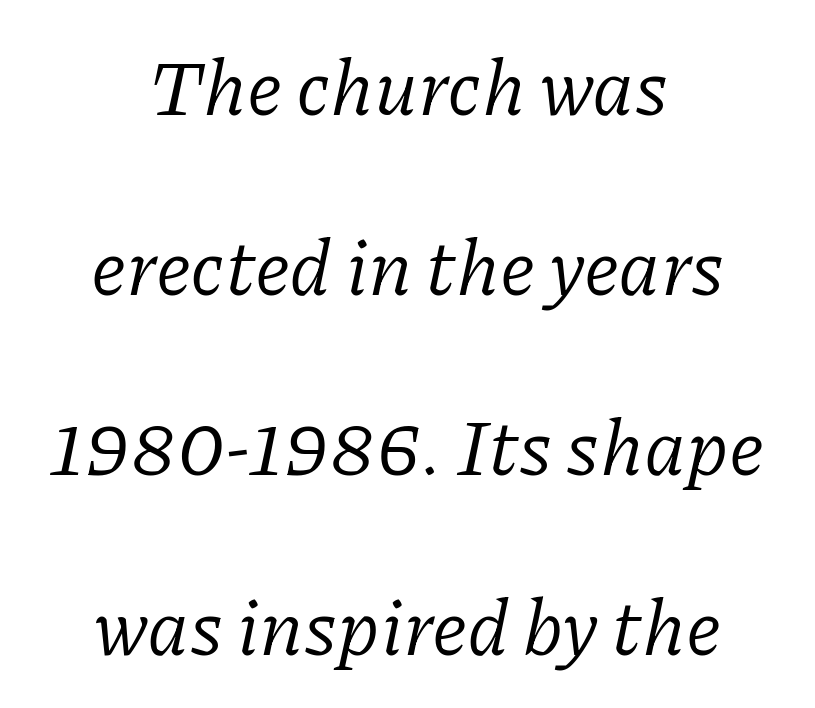
Q: Is the text bold? A: No.
Q: Is the text italic (slanted)? A: Yes, it leans right by about 11 degrees.
Q: Is the typeface a serif or a sans-serif typeface? A: Serif.
Q: Is the text underlined? A: No.
Q: How is the paragraph aligned? A: Centered.
Q: Is the spacing between letters normal or unusually wide? A: Normal.
Q: Is the spacing between lines tight, normal or loose? A: Loose.
Q: Width (condensed, normal, or wide)? A: Normal.
Q: Stroke contrast? A: Low.
Q: x-height? A: Medium.
Q: Monospaced? A: No.
